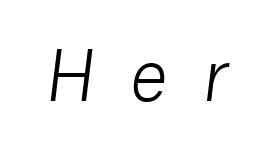
Character widths vary here, with narrow letters taking less room than wide ones. Each word looks stretched out because of the extra space between its letters. The strip under each line holds only bare page. In terms of letterform style, serifs are entirely absent.
